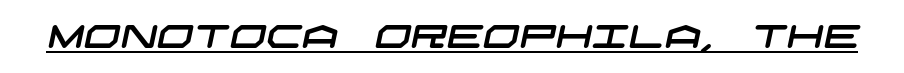
A typesetter would call this zero additional tracking. To sum up the face: it is a sans, with no serifs. This is underlined copy, the kind a proofreader might mark for attention.
